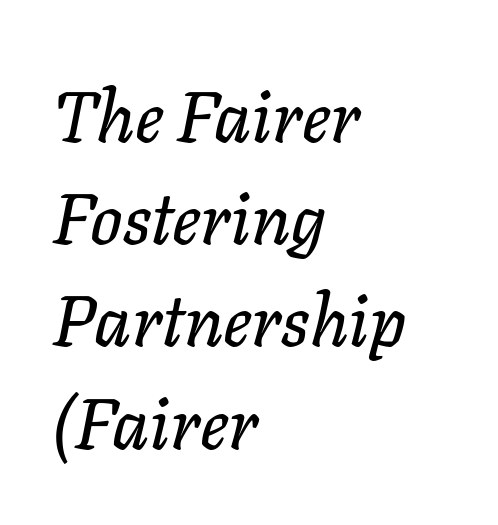
The image shows 71 px text type, italic (leaning right); set left-aligned, normal line spacing (1.44x), normal letter spacing, not underlined; low stroke contrast and a medium x-height.
